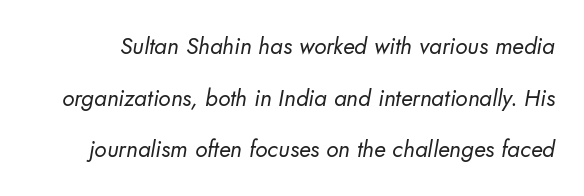
The image shows 23 px text type; set loose line spacing (2.25x), normal letter spacing, not underlined.
